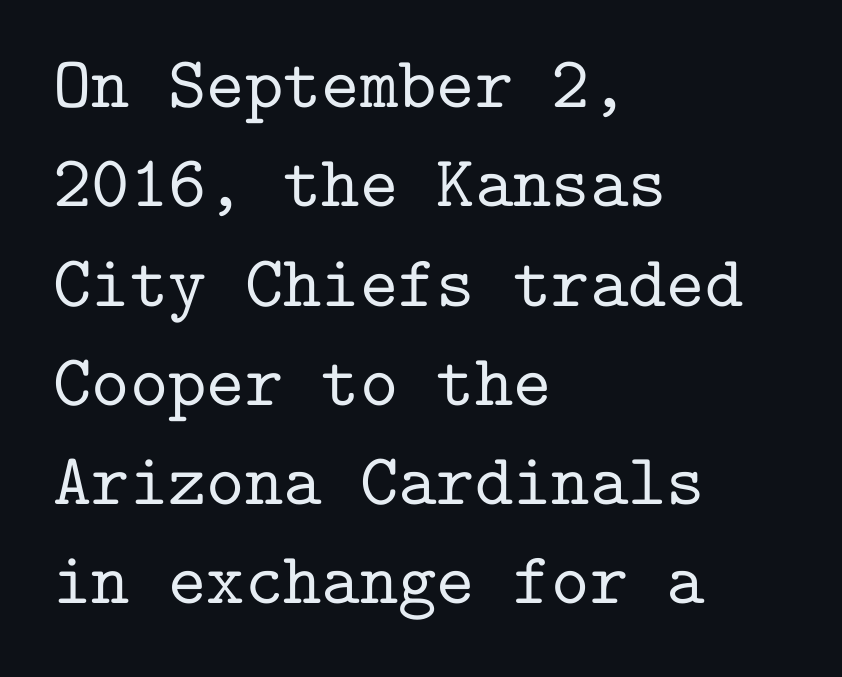
Q: Is the text italic (slanted)? A: No, it is upright.
Q: Is the typeface a serif or a sans-serif typeface? A: Serif.
Q: Is the text underlined? A: No.
Q: How is the paragraph aligned? A: Left-aligned.
Q: Is the spacing between letters normal or unusually wide? A: Normal.
Q: Is the spacing between lines tight, normal or loose? A: Normal.
Q: Width (condensed, normal, or wide)? A: Normal.
Q: Stroke contrast? A: Low.
Q: x-height? A: Medium.
Q: Monospaced? A: Yes.
